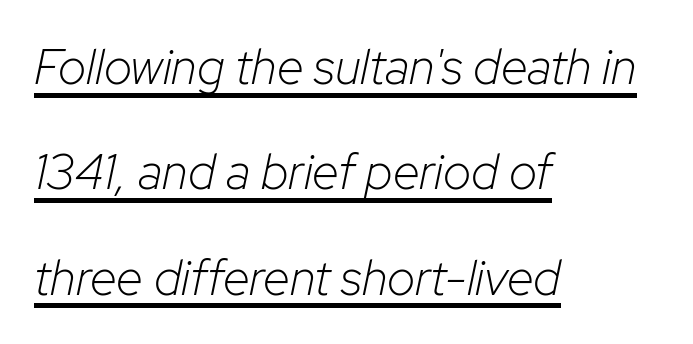
Caption: lettering with a line underneath. In terms of leading, this rendering errs on the spacious side. The font is comparable to plain body text, perhaps lighter. Caption: multi-line text, flush left, ragged right.
